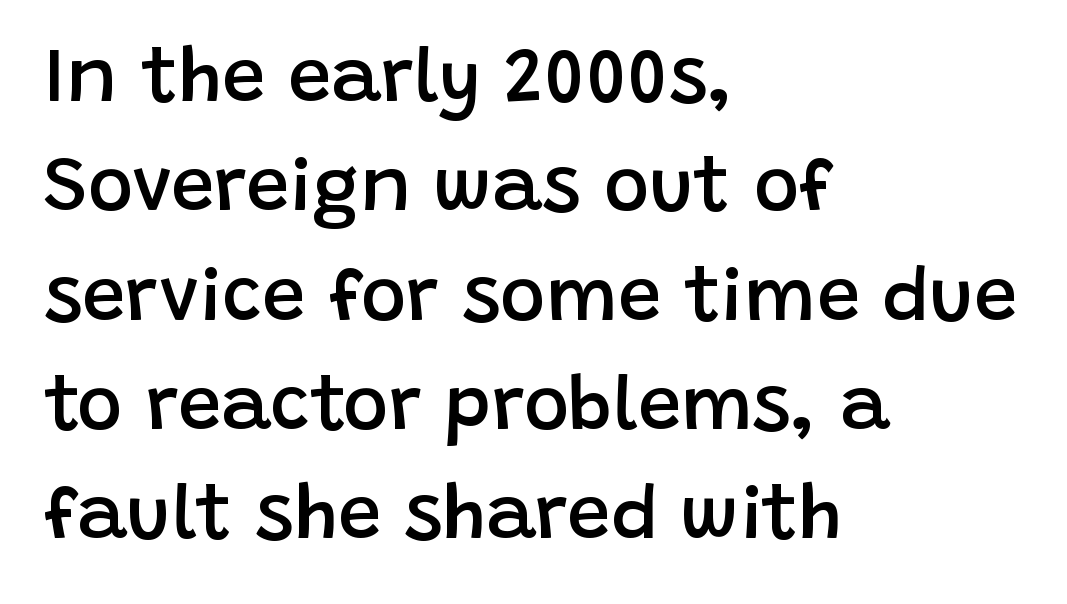
The image shows 77 px semibold sans-serif type, upright; set left-aligned, normal line spacing (1.42x), normal letter spacing, not underlined; low stroke contrast and a large x-height.
